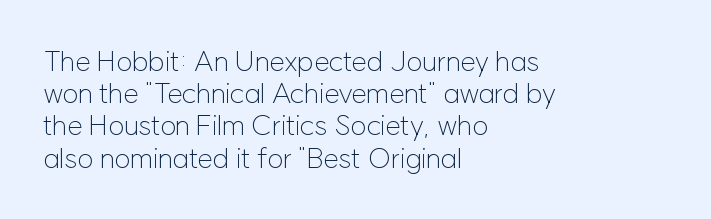
{"serif": "no", "italic": "no", "bold": "no", "weight": "light", "width": "normal", "stroke_contrast": "low", "x_height": "medium", "monospaced": "no", "underline": "no", "align": "left", "line_spacing": "tight", "line_spacing_ratio": 1.15, "letter_spacing": "normal", "letter_spacing_em": 0.0, "glyph_px": 28}
